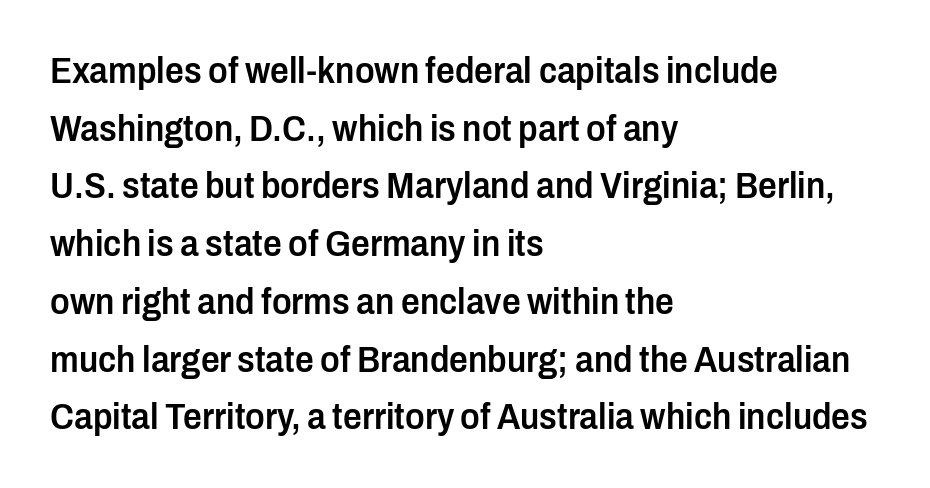
Q: Is the text bold? A: Semi-bold.
Q: Is the text italic (slanted)? A: No, it is upright.
Q: Is the typeface a serif or a sans-serif typeface? A: Sans-serif.
Q: Is the text underlined? A: No.
Q: How is the paragraph aligned? A: Left-aligned.
Q: Is the spacing between letters normal or unusually wide? A: Normal.
Q: Is the spacing between lines tight, normal or loose? A: Normal.
Q: Width (condensed, normal, or wide)? A: Condensed.
Q: Stroke contrast? A: Low.
Q: x-height? A: Medium.
Q: Monospaced? A: No.
